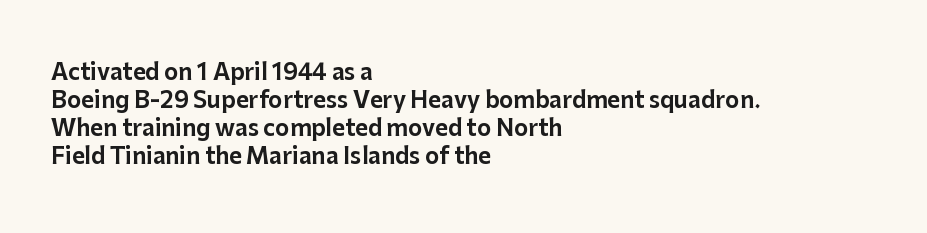
{"italic": "no", "underline": "no", "align": "left", "line_spacing": "normal", "line_spacing_ratio": 1.27, "letter_spacing": "normal", "letter_spacing_em": 0.0, "glyph_px": 22}
